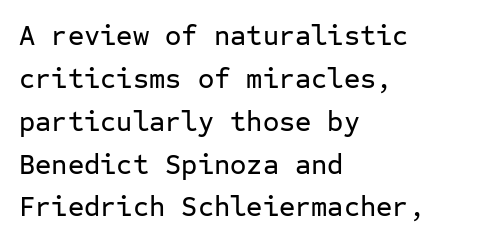
{"serif": "no", "italic": "no", "width": "normal", "stroke_contrast": "low", "x_height": "medium", "monospaced": "yes", "underline": "no", "align": "left", "line_spacing": "normal", "line_spacing_ratio": 1.53, "letter_spacing": "normal", "letter_spacing_em": 0.0, "glyph_px": 28}
